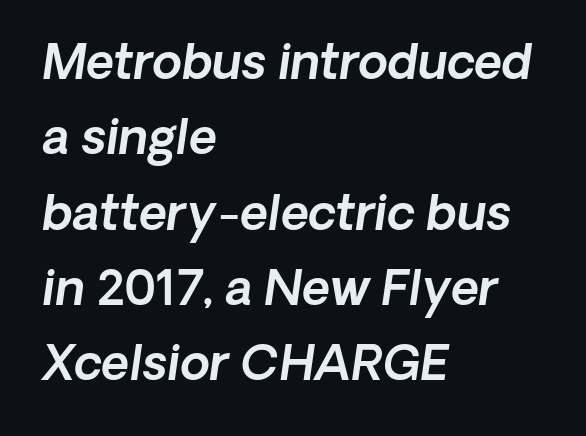
Q: Is the typeface a serif or a sans-serif typeface? A: Sans-serif.
Q: Is the text underlined? A: No.
Q: How is the paragraph aligned? A: Left-aligned.
Q: Is the spacing between letters normal or unusually wide? A: Normal.
Q: Is the spacing between lines tight, normal or loose? A: Normal.
Q: Width (condensed, normal, or wide)? A: Normal.
Q: x-height? A: Medium.
Q: Monospaced? A: No.
